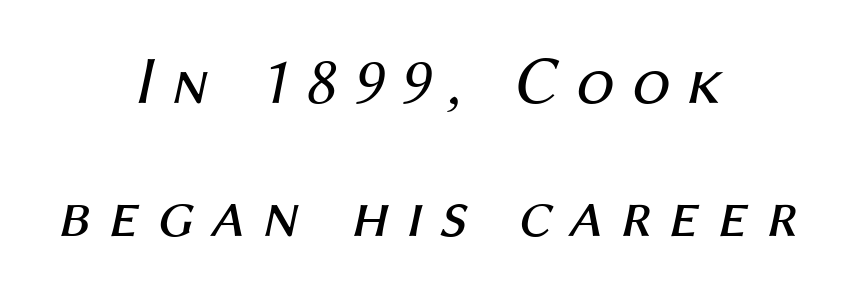
{"italic": "yes", "lean": "right", "slant_degrees": 12, "bold": "no", "weight": "regular", "width": "normal", "stroke_contrast": "medium", "x_height": "medium", "monospaced": "no", "underline": "no", "align": "center", "line_spacing": "loose", "line_spacing_ratio": 1.95, "letter_spacing": "wide", "letter_spacing_em": 0.25, "glyph_px": 68}
